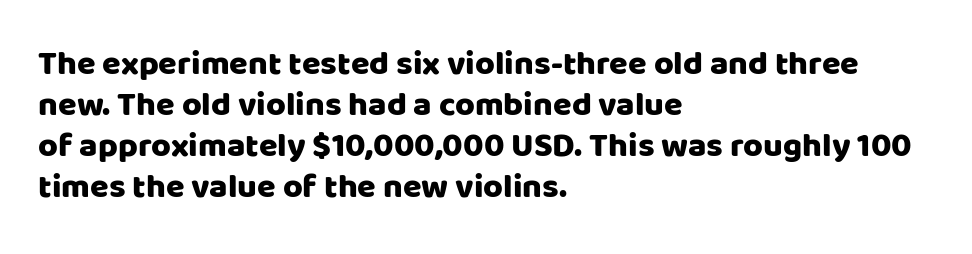
Q: Is the text italic (slanted)? A: No, it is upright.
Q: Is the typeface a serif or a sans-serif typeface? A: Sans-serif.
Q: Is the text underlined? A: No.
Q: How is the paragraph aligned? A: Left-aligned.
Q: Is the spacing between letters normal or unusually wide? A: Normal.
Q: Width (condensed, normal, or wide)? A: Normal.
Q: Stroke contrast? A: Low.
Q: x-height? A: Large.
Q: Monospaced? A: No.
